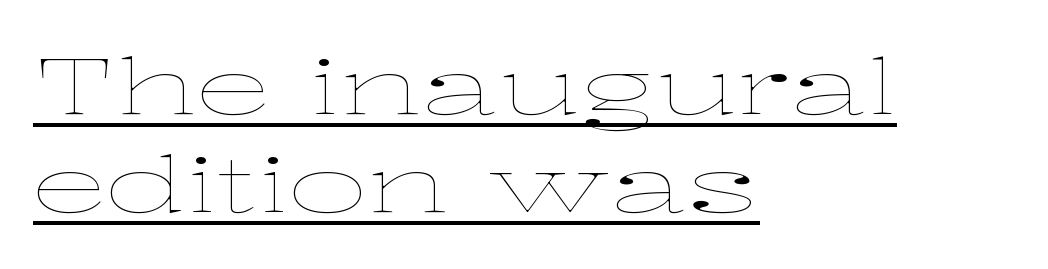
Spacing verdict: proportional, widths tailored to each character. Vertical strokes here are truly vertical. Alignment: flush left. Ink coverage per letter is moderate at most.
